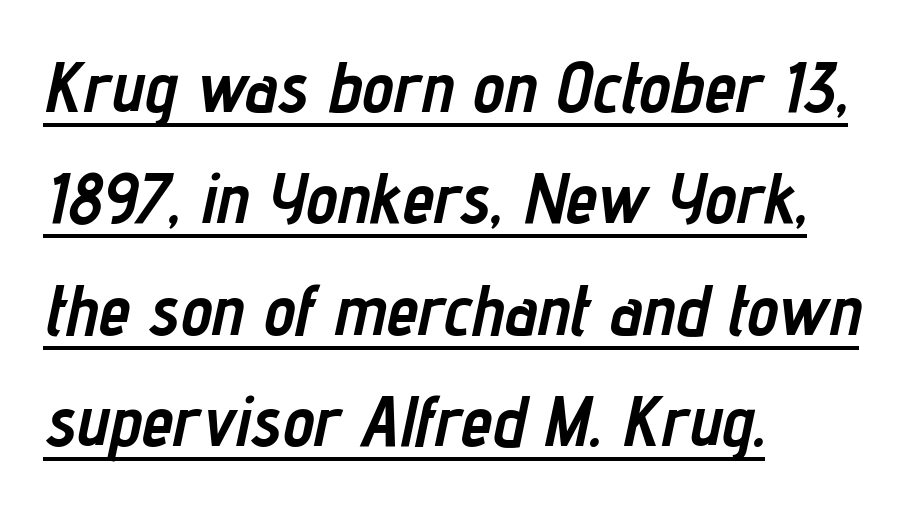
Q: Is the text bold? A: Yes.
Q: Is the text italic (slanted)? A: Yes, it leans right by about 12 degrees.
Q: Is the text underlined? A: Yes.
Q: How is the paragraph aligned? A: Left-aligned.
Q: Is the spacing between letters normal or unusually wide? A: Normal.
Q: Is the spacing between lines tight, normal or loose? A: Normal.
Q: Width (condensed, normal, or wide)? A: Condensed.
Q: Stroke contrast? A: Low.
Q: x-height? A: Medium.
Q: Monospaced? A: No.
